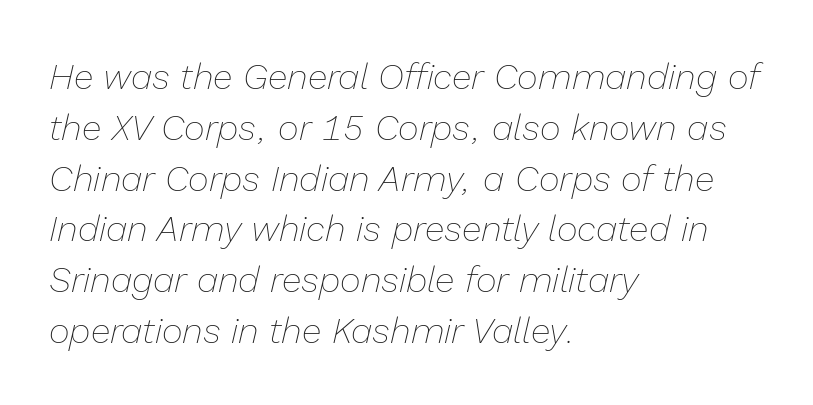
The specimen omits any rule beneath the text block's lines. Notice how the stems are inclined rather than vertical — that's the hallmark of italics. The rendering anchors every line to the left-hand side. Compared with a typical body face, this is equally light or lighter still. These lines sit exactly where default settings would place them.
